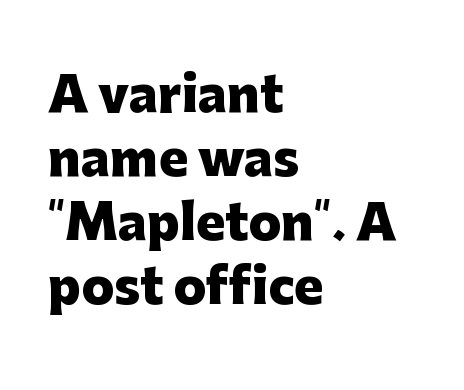
Q: Is the text bold? A: Yes.
Q: Is the text italic (slanted)? A: No, it is upright.
Q: Is the typeface a serif or a sans-serif typeface? A: Sans-serif.
Q: Is the text underlined? A: No.
Q: How is the paragraph aligned? A: Left-aligned.
Q: Is the spacing between letters normal or unusually wide? A: Normal.
Q: Is the spacing between lines tight, normal or loose? A: Normal.
Q: Width (condensed, normal, or wide)? A: Normal.
Q: Stroke contrast? A: Low.
Q: x-height? A: Medium.
Q: Monospaced? A: No.
